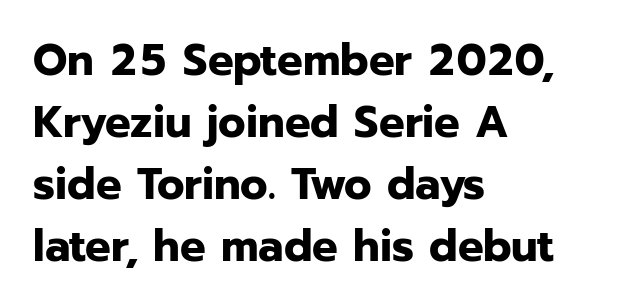
Q: Is the text bold? A: Yes.
Q: Is the text italic (slanted)? A: No, it is upright.
Q: Is the typeface a serif or a sans-serif typeface? A: Sans-serif.
Q: Is the text underlined? A: No.
Q: How is the paragraph aligned? A: Left-aligned.
Q: Is the spacing between letters normal or unusually wide? A: Normal.
Q: Is the spacing between lines tight, normal or loose? A: Normal.
Q: Width (condensed, normal, or wide)? A: Normal.
Q: Stroke contrast? A: Low.
Q: x-height? A: Medium.
Q: Monospaced? A: No.
